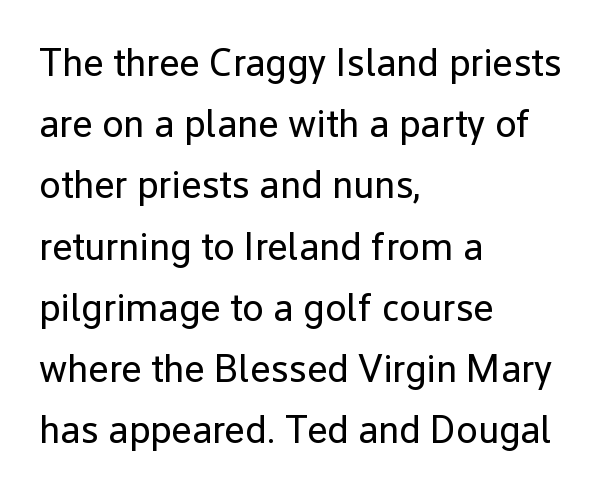
{"serif": "no", "italic": "no", "bold": "no", "weight": "regular", "width": "normal", "stroke_contrast": "low", "x_height": "medium", "monospaced": "no", "underline": "no", "align": "left", "line_spacing": "normal", "line_spacing_ratio": 1.57, "letter_spacing": "normal", "letter_spacing_em": 0.0, "glyph_px": 39}
